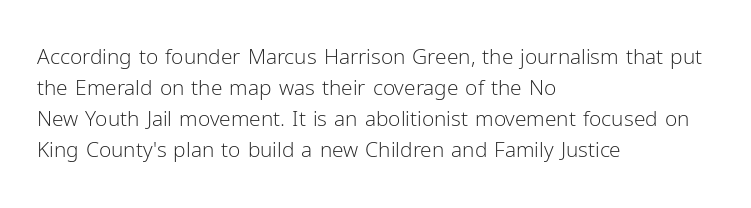
{"italic": "no", "bold": "no", "underline": "no", "align": "left", "line_spacing": "normal", "line_spacing_ratio": 1.48, "letter_spacing": "normal", "letter_spacing_em": 0.0, "glyph_px": 21}
